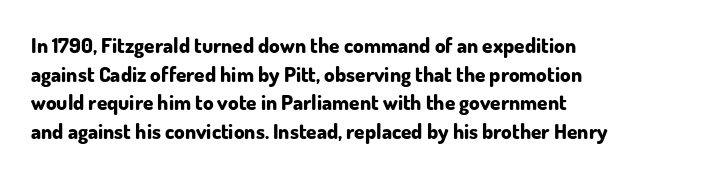
The image shows 21 px bold type, upright; set left-aligned, normal line spacing (1.36x), normal letter spacing, not underlined.
